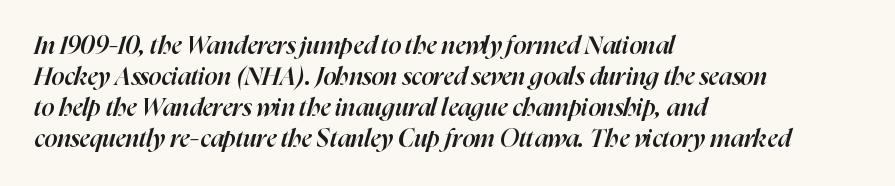
Q: Is the text bold? A: Semi-bold.
Q: Is the text italic (slanted)? A: Yes, it leans right by about 16 degrees.
Q: Is the text underlined? A: No.
Q: How is the paragraph aligned? A: Left-aligned.
Q: Is the spacing between letters normal or unusually wide? A: Normal.
